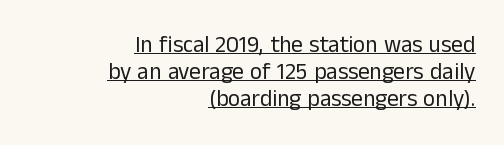
{"italic": "no", "bold": "no", "underline": "yes", "align": "right", "line_spacing_ratio": 1.17, "letter_spacing": "normal", "letter_spacing_em": 0.0, "glyph_px": 23}
